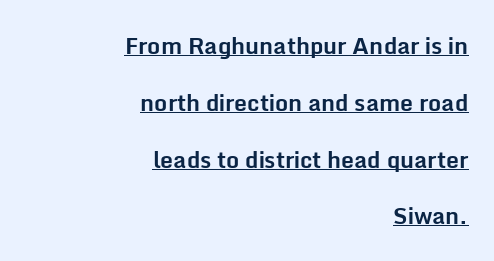
{"italic": "no", "bold": "yes", "underline": "yes", "align": "right", "line_spacing": "loose", "line_spacing_ratio": 2.47, "letter_spacing": "normal", "letter_spacing_em": 0.0, "glyph_px": 23}
